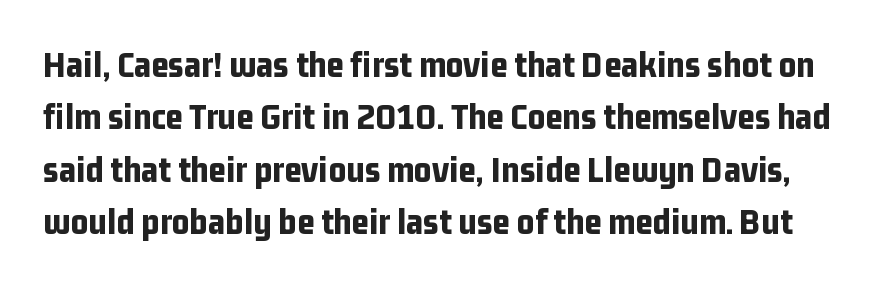
Strokes here are thick enough to call this a true bold. Is the letter spacing exaggerated? No — it looks like the ordinary default. Honestly, the row spacing looks completely unremarkable. The zone under the glyphs is completely vacant. These lines are rendered in a variable-pitch font.
